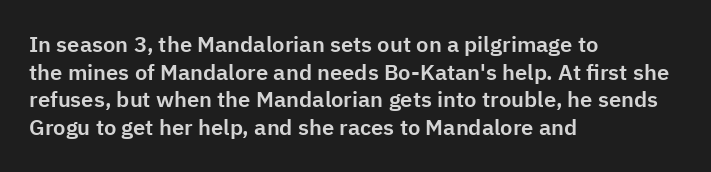
Regarding leading, the lines here are spaced in the standard way. The space beneath each line is pristine and unruled. Tracking value appears to be zero — textbook default spacing. The setting favours the left margin, as ordinary paragraphs usually do.
